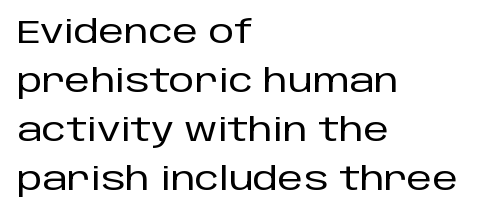
The image shows 32 px sans-serif type, upright; set left-aligned, normal line spacing (1.53x), normal letter spacing, not underlined; low stroke contrast and a large x-height.
